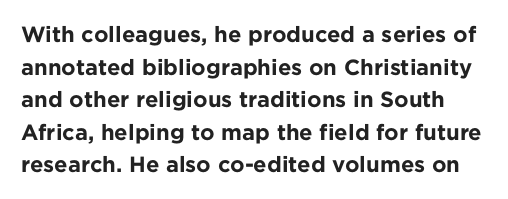
{"italic": "no", "bold": "yes", "underline": "no", "line_spacing": "normal", "line_spacing_ratio": 1.48, "letter_spacing": "normal", "letter_spacing_em": 0.0, "glyph_px": 22}
